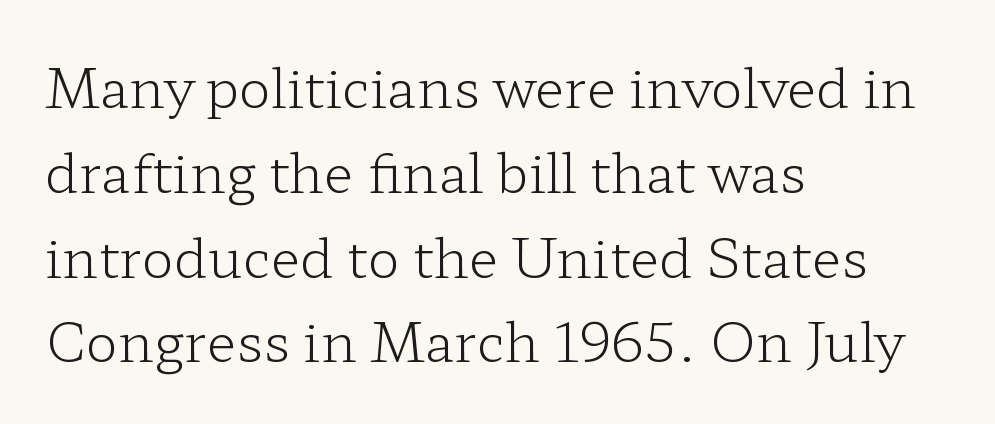
{"serif": "yes", "italic": "no", "bold": "no", "weight": "light", "width": "wide", "stroke_contrast": "low", "x_height": "medium", "monospaced": "no", "underline": "no", "align": "left", "line_spacing": "normal", "line_spacing_ratio": 1.57, "letter_spacing": "normal", "letter_spacing_em": 0.0, "glyph_px": 54}
